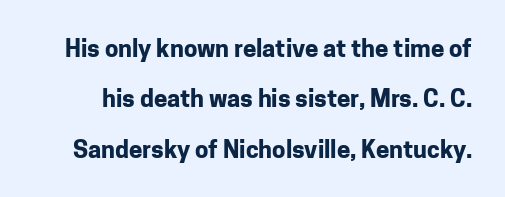
The image shows 24 px bold type, upright; set loose line spacing (2.1x), normal letter spacing, not underlined.
